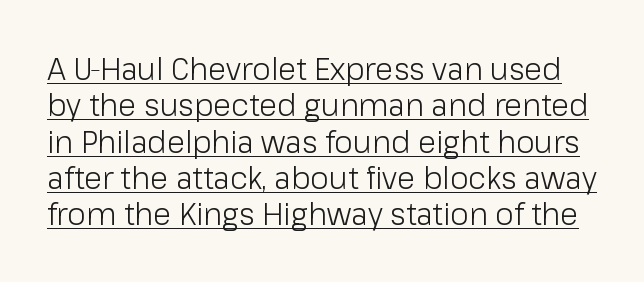
{"serif": "no", "italic": "no", "bold": "no", "weight": "light", "width": "normal", "stroke_contrast": "low", "x_height": "medium", "monospaced": "no", "underline": "yes", "line_spacing_ratio": 1.21, "letter_spacing": "normal", "letter_spacing_em": 0.0, "glyph_px": 30}
